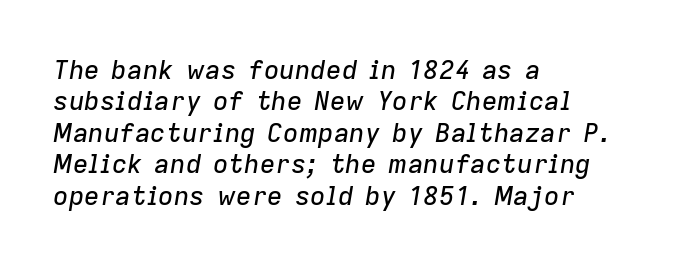
The image shows 26 px text type, italic (leaning right); set left-aligned, line spacing 1.21x, normal letter spacing, not underlined.
